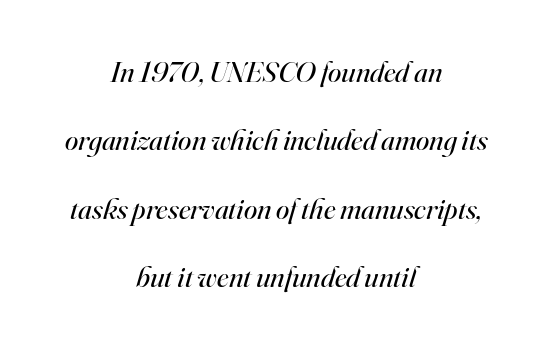
The image shows 30 px regular-weight serif type, italic (leaning right); set centered, loose line spacing (2.28x), normal letter spacing, not underlined; high stroke contrast and a small x-height.
